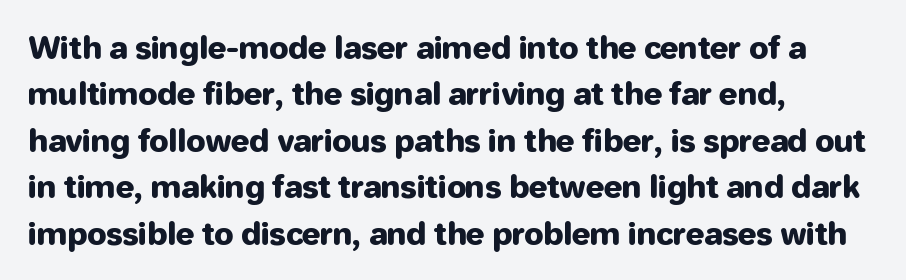
Whoever set this chose a conventional vertical rhythm. Proportional: the letters do not fall into vertical columns. A classic flush-left, rag-right setting is used for this passage. The letterforms sit shoulder to shoulder at normal distance.
